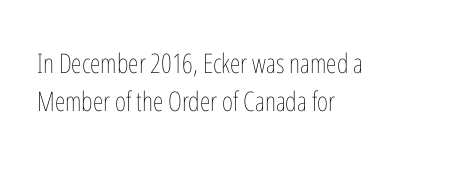
Every row of glyphs begins at an identical x-position on the left. A roman cut, with each character standing at attention. Does the leading feel generous? No, just average. The tracking reads as untouched default to a designer's eye.
